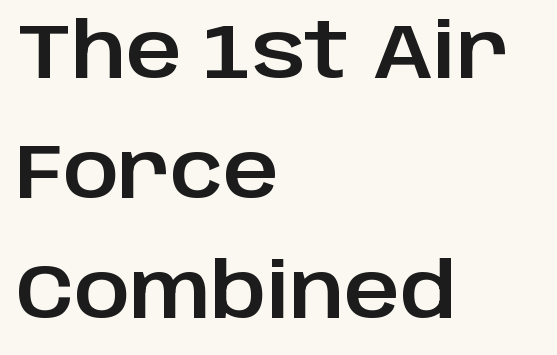
Q: Is the text italic (slanted)? A: No, it is upright.
Q: Is the typeface a serif or a sans-serif typeface? A: Sans-serif.
Q: Is the text underlined? A: No.
Q: How is the paragraph aligned? A: Left-aligned.
Q: Is the spacing between letters normal or unusually wide? A: Normal.
Q: Is the spacing between lines tight, normal or loose? A: Normal.
Q: Width (condensed, normal, or wide)? A: Normal.
Q: Stroke contrast? A: Low.
Q: x-height? A: Large.
Q: Monospaced? A: No.
